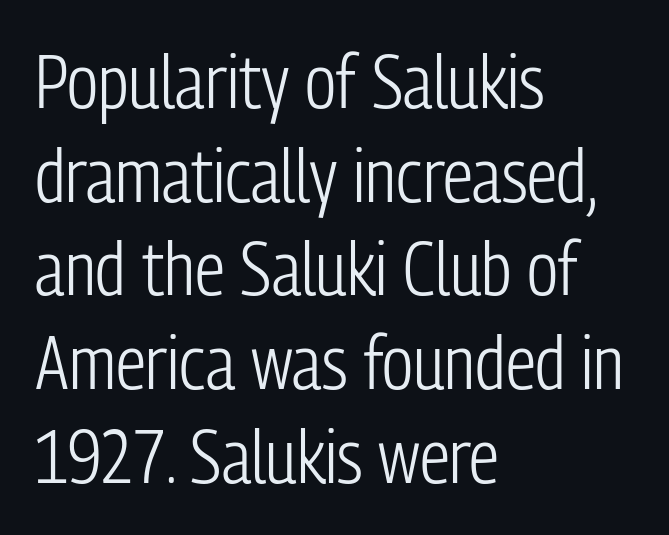
Q: Is the text bold? A: No.
Q: Is the text italic (slanted)? A: No, it is upright.
Q: Is the typeface a serif or a sans-serif typeface? A: Sans-serif.
Q: Is the text underlined? A: No.
Q: How is the paragraph aligned? A: Left-aligned.
Q: Is the spacing between letters normal or unusually wide? A: Normal.
Q: Is the spacing between lines tight, normal or loose? A: Normal.
Q: Width (condensed, normal, or wide)? A: Condensed.
Q: Stroke contrast? A: Low.
Q: x-height? A: Medium.
Q: Monospaced? A: No.
